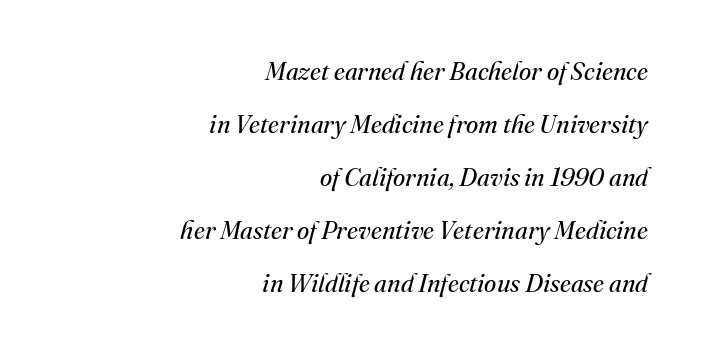
Q: Is the text bold? A: No.
Q: Is the text italic (slanted)? A: Yes, it leans right by about 16 degrees.
Q: Is the text underlined? A: No.
Q: How is the paragraph aligned? A: Right-aligned.
Q: Is the spacing between letters normal or unusually wide? A: Normal.
Q: Is the spacing between lines tight, normal or loose? A: Loose.
